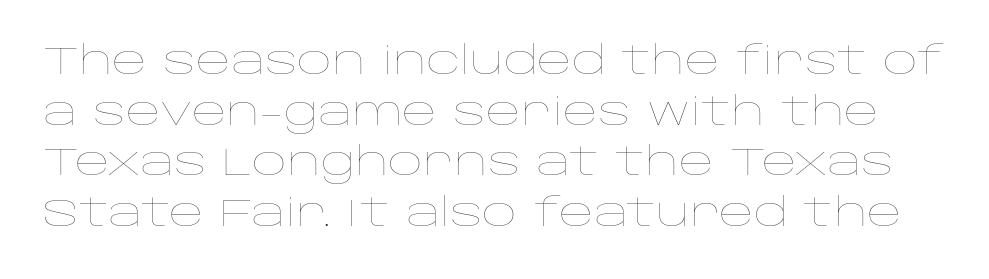
The image shows 38 px thin, wide type, upright; set normal line spacing (1.33x), normal letter spacing, not underlined; low stroke contrast and a large x-height.
